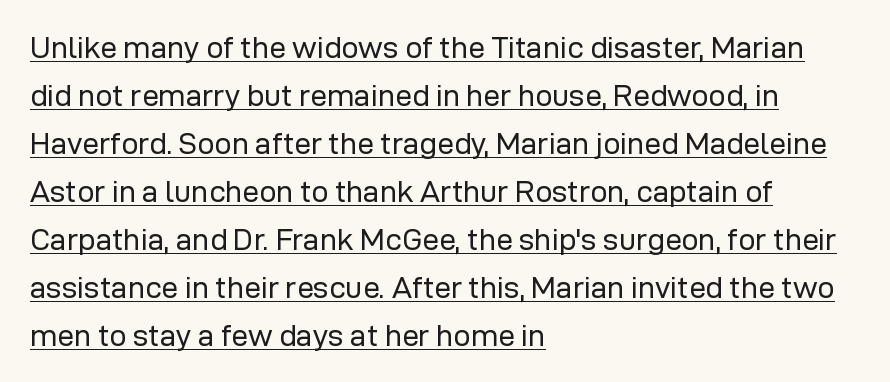
Q: Is the text bold? A: No.
Q: Is the text italic (slanted)? A: No, it is upright.
Q: Is the typeface a serif or a sans-serif typeface? A: Sans-serif.
Q: Is the text underlined? A: Yes.
Q: How is the paragraph aligned? A: Left-aligned.
Q: Is the spacing between letters normal or unusually wide? A: Normal.
Q: Is the spacing between lines tight, normal or loose? A: Normal.
Q: Width (condensed, normal, or wide)? A: Normal.
Q: Stroke contrast? A: Low.
Q: x-height? A: Medium.
Q: Monospaced? A: No.
